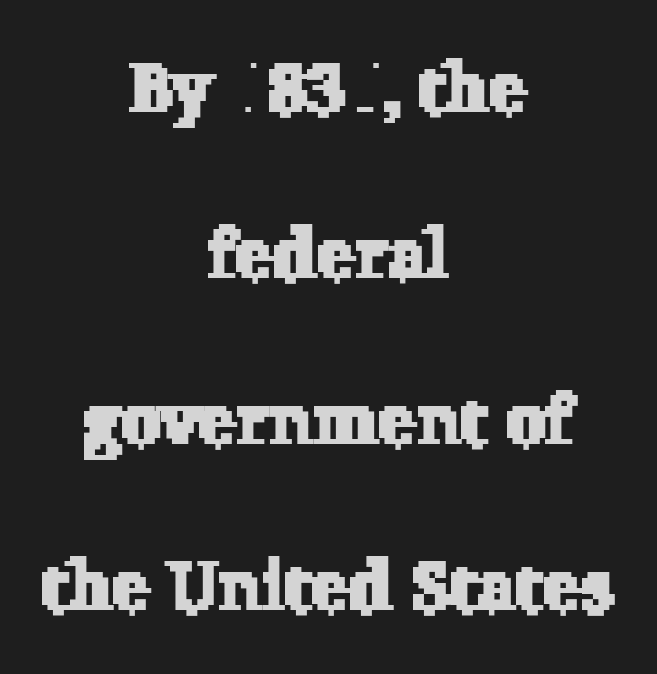
Each letter's strokes conclude with small projecting serifs. Observe the ordinary spacing: letters are neighbours, not strangers. The rendering uses natural spacing where letterforms have individual widths. These lines are centered, leaving both edges ragged. Summary of vertical rhythm: relaxed, with wide interline spacing. Letters rest on an invisible, unmarked baseline.
